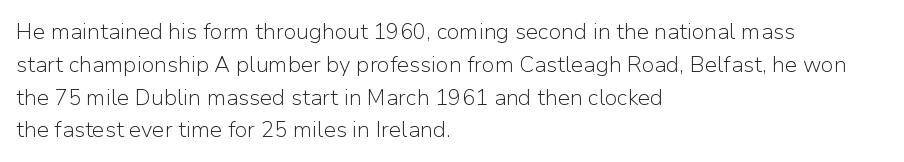
The image shows 22 px text type, upright; set left-aligned, normal line spacing (1.49x), normal letter spacing, not underlined.
